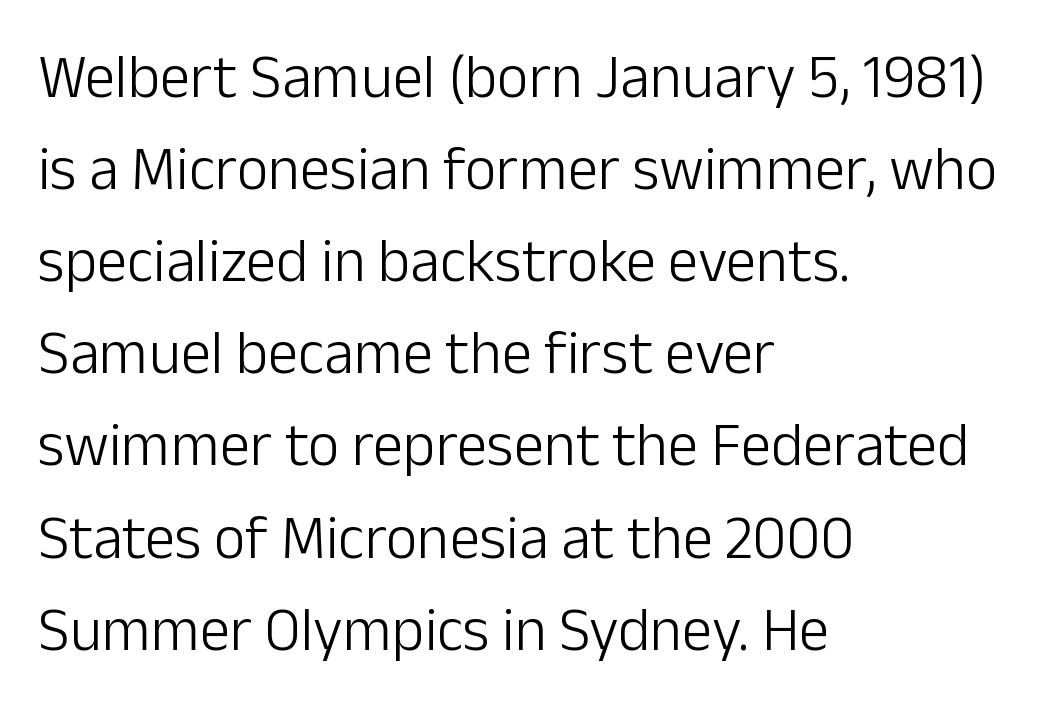
Q: Is the text bold? A: No.
Q: Is the text italic (slanted)? A: No, it is upright.
Q: Is the typeface a serif or a sans-serif typeface? A: Sans-serif.
Q: Is the text underlined? A: No.
Q: How is the paragraph aligned? A: Left-aligned.
Q: Is the spacing between letters normal or unusually wide? A: Normal.
Q: Is the spacing between lines tight, normal or loose? A: Normal.
Q: Width (condensed, normal, or wide)? A: Normal.
Q: Stroke contrast? A: Low.
Q: x-height? A: Medium.
Q: Monospaced? A: No.
